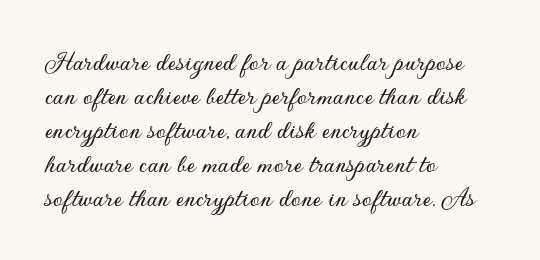
{"serif": "no", "width": "normal", "stroke_contrast": "low", "x_height": "small", "monospaced": "no", "underline": "no", "align": "left", "line_spacing_ratio": 1.21, "letter_spacing": "normal", "letter_spacing_em": 0.0, "glyph_px": 28}
